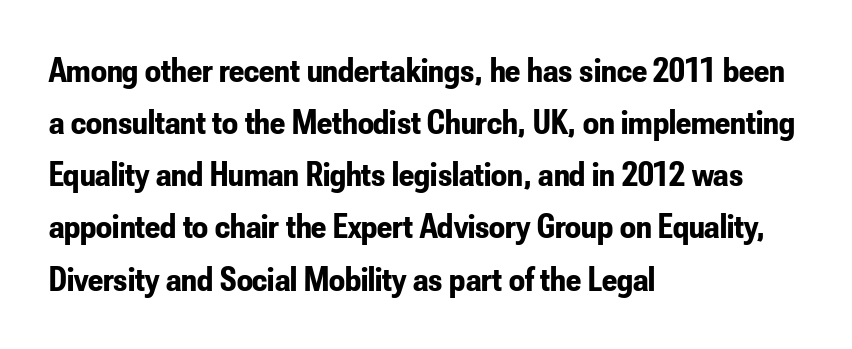
The image shows 35 px bold, condensed sans-serif type, upright; set left-aligned, normal line spacing (1.49x), normal letter spacing, not underlined; low stroke contrast and a small x-height.
